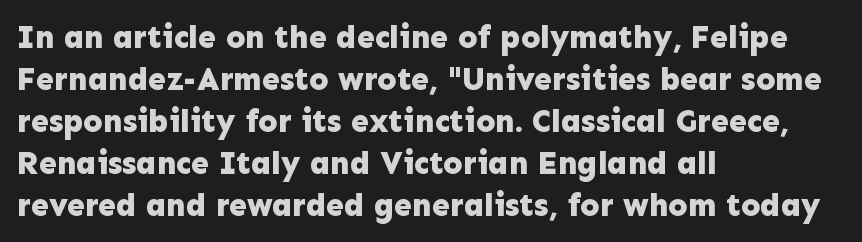
Unlike a traditional serif, this face leaves its strokes unadorned. This is roman type, the default non-slanted kind. How heavy is the stroke? Heavy — this is a bold. Each word holds together tightly as a unit, with standard inter-letter gaps. Do the characters align in a grid? No, the font is proportional. Alignment: flush left.
